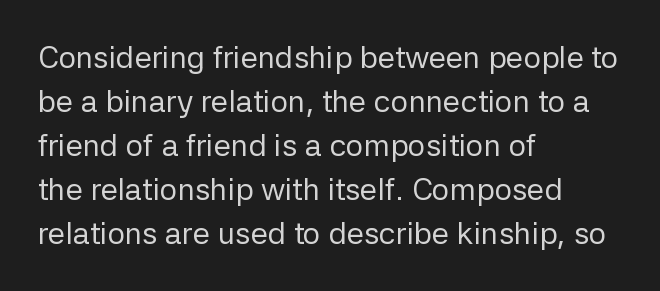
The vertical gap from one line to the next is medium. I'd call this a sans setting — the letters go barefoot. Horizontal alignment here is leftward, the default for most running prose. Has an underline been added? It has not. Tracking value appears to be zero — textbook default spacing.
